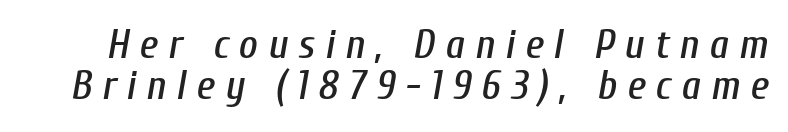
There's an unmistakable incline to the writing here. Honestly, the rows look squashed on top of each other. The face used here is proportionally spaced, like ordinary book or web type. Plain, unruled lines of type. This rendering widens character spacing well past its baseline value.
